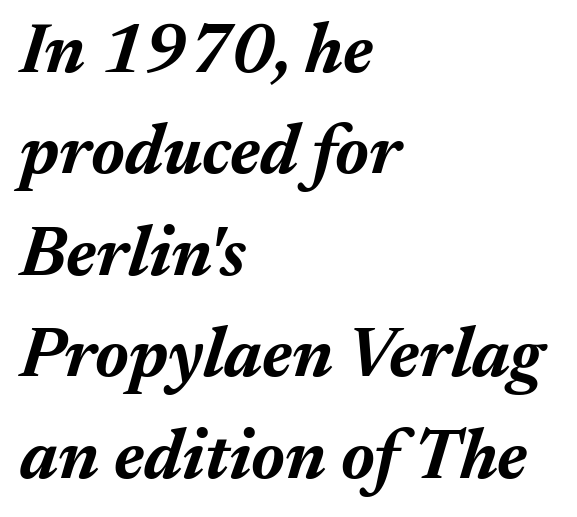
Left-aligned paragraph, ragged on the right. The type is set solid horizontally, with unmodified tracking. Bare-footed words on every line. The axis of the letterforms is tilted away from vertical.
